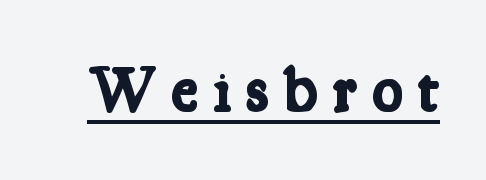
The image shows 65 px bold, condensed serif type; set unusually wide letter spacing (+0.22 em), underlined; low stroke contrast and a medium x-height.
